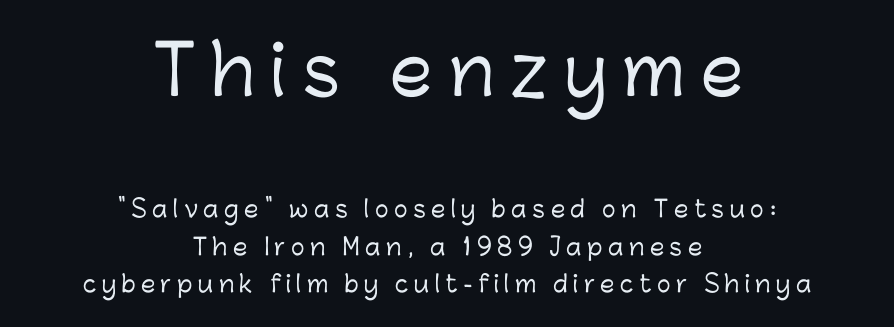
The image shows 68 px sans-serif type, upright; set centered, normal line spacing (1.64x), unusually wide letter spacing (+0.24 em), not underlined; the first (top) block is 2.96x larger; low stroke contrast and a medium x-height.
